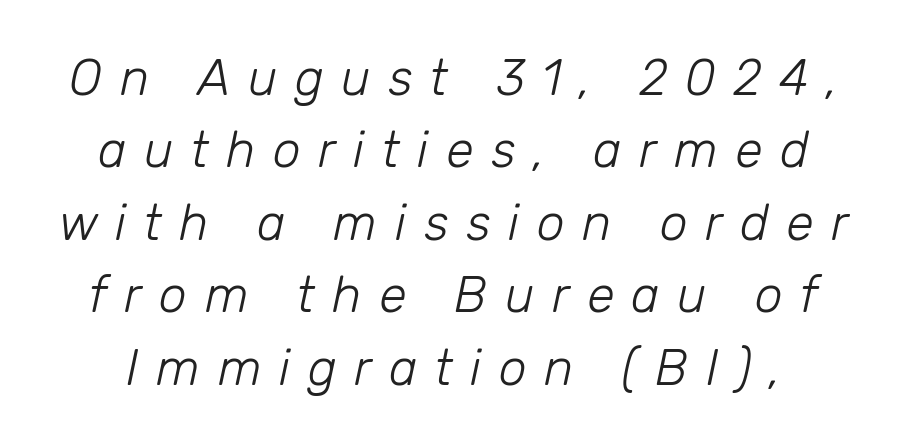
The image shows 50 px light type, italic (leaning right); set normal line spacing (1.45x), unusually wide letter spacing (+0.35 em), not underlined; low stroke contrast and a medium x-height.
